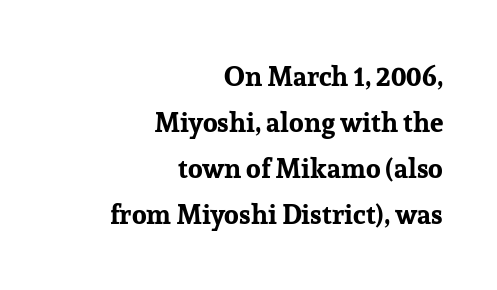
{"italic": "no", "bold": "yes", "underline": "no", "align": "right", "line_spacing": "normal", "line_spacing_ratio": 1.7, "letter_spacing": "normal", "letter_spacing_em": 0.0, "glyph_px": 27}
